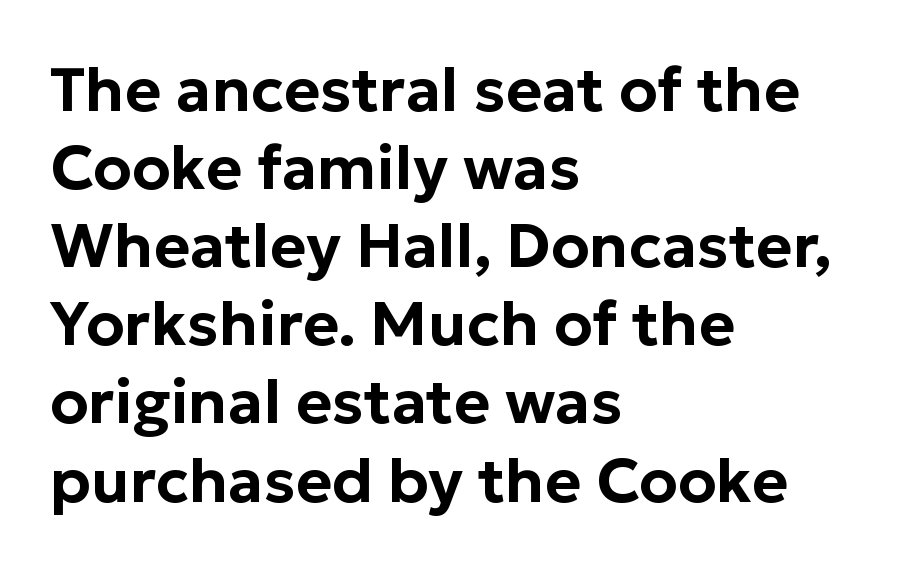
Q: Is the text italic (slanted)? A: No, it is upright.
Q: Is the typeface a serif or a sans-serif typeface? A: Sans-serif.
Q: Is the text underlined? A: No.
Q: How is the paragraph aligned? A: Left-aligned.
Q: Is the spacing between letters normal or unusually wide? A: Normal.
Q: Is the spacing between lines tight, normal or loose? A: Normal.
Q: Width (condensed, normal, or wide)? A: Normal.
Q: Stroke contrast? A: Low.
Q: x-height? A: Medium.
Q: Monospaced? A: No.
